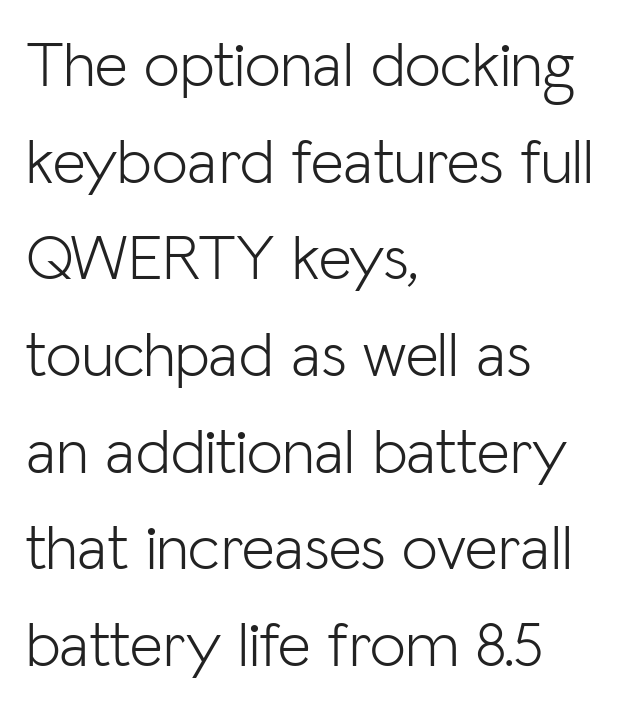
{"serif": "no", "italic": "no", "bold": "no", "weight": "light", "width": "normal", "stroke_contrast": "low", "x_height": "medium", "monospaced": "no", "underline": "no", "align": "left", "line_spacing": "normal", "line_spacing_ratio": 1.51, "letter_spacing": "normal", "letter_spacing_em": 0.0, "glyph_px": 64}
